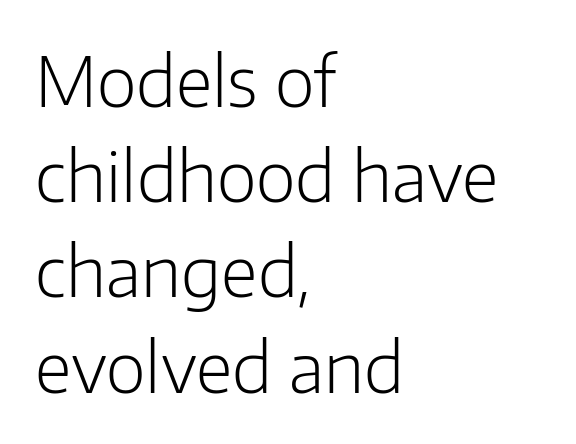
Q: Is the text bold? A: No.
Q: Is the text italic (slanted)? A: No, it is upright.
Q: Is the typeface a serif or a sans-serif typeface? A: Sans-serif.
Q: Is the text underlined? A: No.
Q: How is the paragraph aligned? A: Left-aligned.
Q: Is the spacing between letters normal or unusually wide? A: Normal.
Q: Is the spacing between lines tight, normal or loose? A: Normal.
Q: Width (condensed, normal, or wide)? A: Normal.
Q: Stroke contrast? A: Low.
Q: x-height? A: Medium.
Q: Monospaced? A: No.
